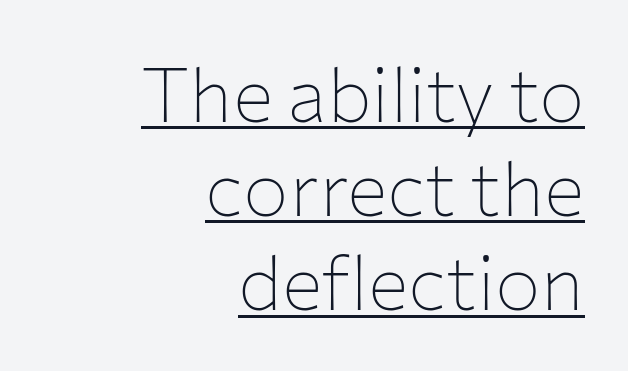
The face looks like a standard text weight, possibly lighter. Each letter keeps its own natural width here, so spacing adapts to shape. This rendering features underlined lettering. Observe the ordinary spacing: letters are neighbours, not strangers.
